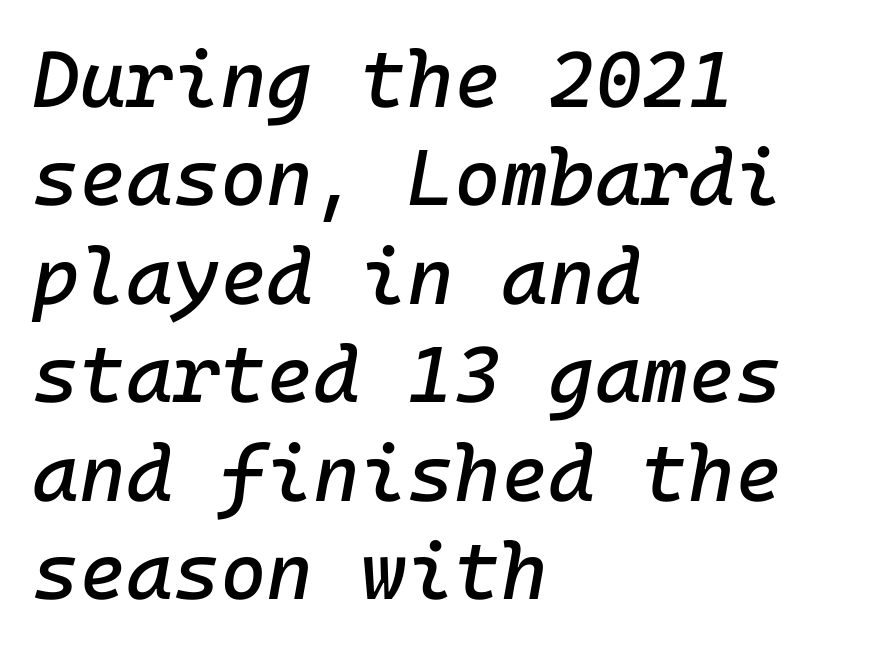
Here the glyphs are tracked normally, forming tight word shapes. Letters rest on an invisible, unmarked baseline. Line beginnings align vertically; line endings do not. Rendered with sloped, italic letterforms.
